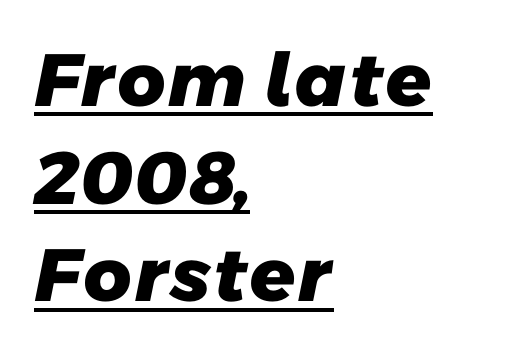
These lines are rendered in a variable-pitch font. The paragraph shown leans on its left margin. No extra tracking has been applied to these lines. A typographer would call this underscored text. The sample has been set heavy, in full bold. The lines sit at an ordinary, default distance from one another.
